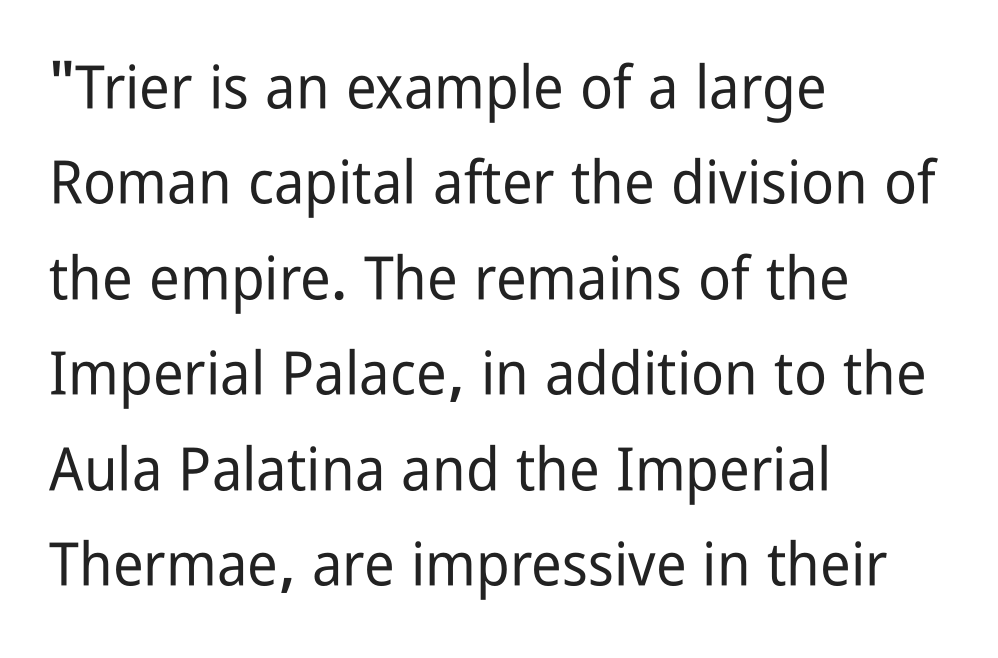
{"serif": "no", "italic": "no", "width": "condensed", "stroke_contrast": "low", "x_height": "medium", "monospaced": "no", "underline": "no", "align": "left", "line_spacing": "normal", "line_spacing_ratio": 1.59, "letter_spacing": "normal", "letter_spacing_em": 0.0, "glyph_px": 60}
